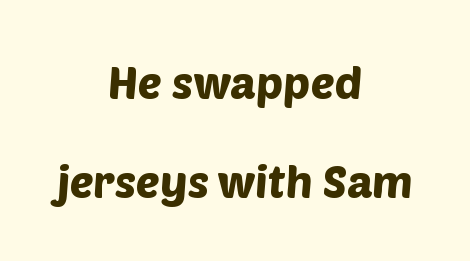
The image shows 45 px sans-serif type; set centered, loose line spacing (2.2x), normal letter spacing, not underlined; low stroke contrast and a large x-height.
